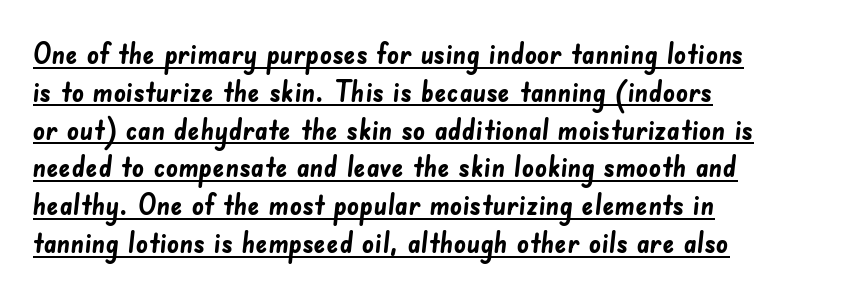
Q: Is the text bold? A: Yes.
Q: Is the typeface a serif or a sans-serif typeface? A: Sans-serif.
Q: Is the text underlined? A: Yes.
Q: How is the paragraph aligned? A: Left-aligned.
Q: Is the spacing between letters normal or unusually wide? A: Normal.
Q: Is the spacing between lines tight, normal or loose? A: Normal.
Q: Width (condensed, normal, or wide)? A: Normal.
Q: Stroke contrast? A: Low.
Q: x-height? A: Small.
Q: Monospaced? A: No.
